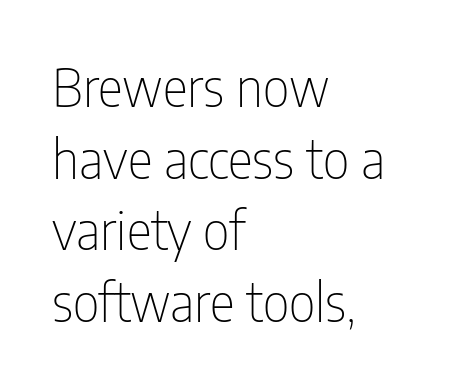
The image shows 53 px thin, condensed sans-serif type, upright; set left-aligned, normal line spacing (1.35x), normal letter spacing, not underlined; low stroke contrast and a medium x-height.
